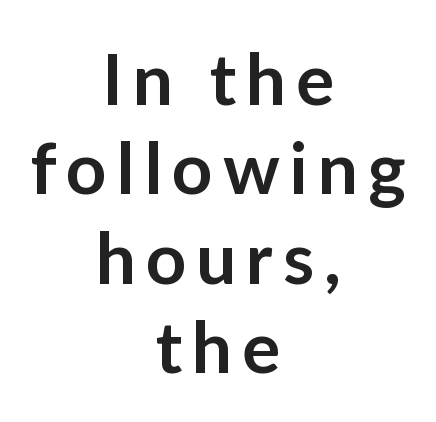
{"serif": "no", "italic": "no", "bold": "semi", "weight": "semibold", "width": "normal", "stroke_contrast": "low", "x_height": "medium", "monospaced": "no", "underline": "no", "align": "center", "line_spacing": "normal", "line_spacing_ratio": 1.26, "glyph_px": 71}
